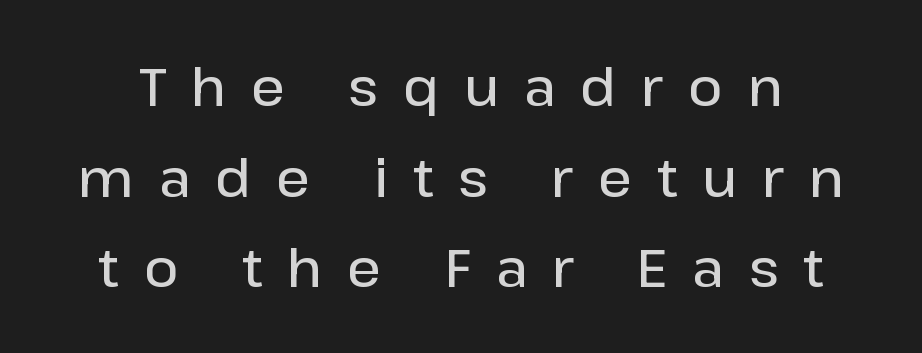
{"serif": "no", "italic": "no", "bold": "semi", "weight": "semibold", "width": "normal", "stroke_contrast": "low", "x_height": "medium", "monospaced": "no", "underline": "no", "line_spacing_ratio": 1.71, "letter_spacing": "wide", "letter_spacing_em": 0.47, "glyph_px": 53}
